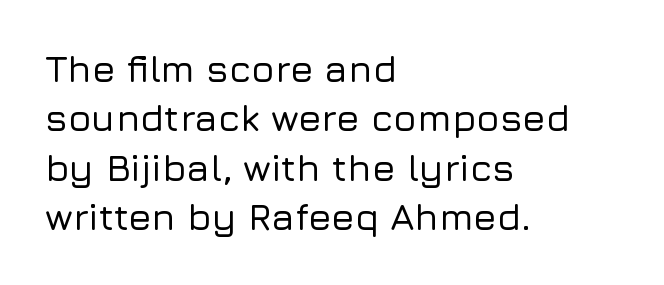
{"serif": "no", "italic": "no", "width": "normal", "stroke_contrast": "low", "x_height": "medium", "monospaced": "no", "underline": "no", "align": "left", "line_spacing": "normal", "line_spacing_ratio": 1.3, "letter_spacing": "normal", "letter_spacing_em": 0.0, "glyph_px": 38}
